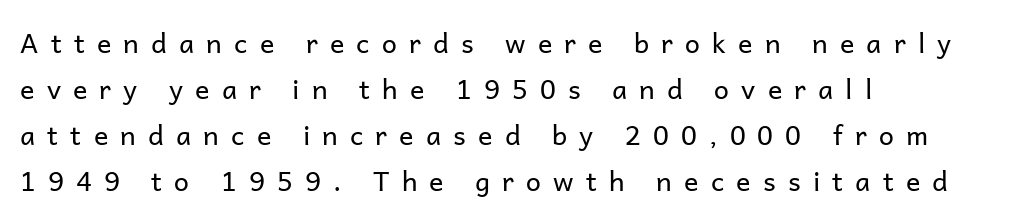
This is the regular roman posture of the typeface. Letters rest on an invisible, unmarked baseline. The letters look calm and open, with moderate or lighter stems. The rows are spaced the way most documents space them.
